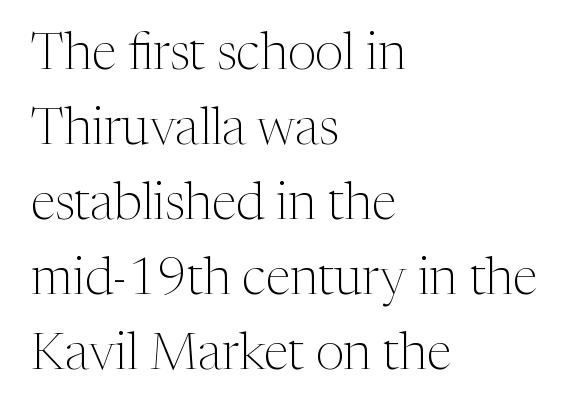
Unlike a clean sans, this face finishes its strokes with serifs. In terms of leading, this rendering sits right in the middle. The lines in this sample share a left origin and differ only in where they stop. Glance below the letters and you will spot only blank space. This reads as an unemphasized weight, regular at the heaviest. Is there any slant? The stems are plumb.
